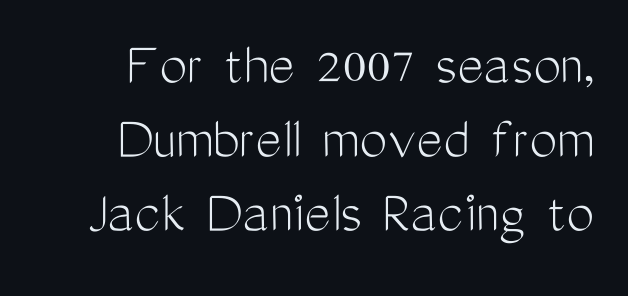
{"serif": "no", "italic": "no", "bold": "no", "weight": "light", "width": "condensed", "stroke_contrast": "medium", "x_height": "medium", "monospaced": "no", "underline": "no", "line_spacing_ratio": 1.19, "letter_spacing": "normal", "letter_spacing_em": 0.0, "glyph_px": 62}
